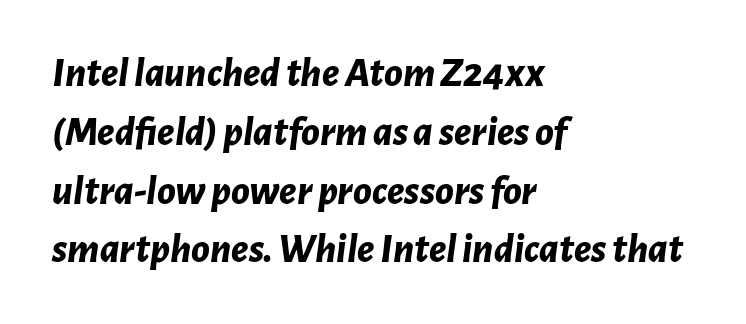
{"italic": "yes", "lean": "right", "slant_degrees": 7, "bold": "yes", "weight": "bold", "width": "normal", "stroke_contrast": "low", "x_height": "medium", "monospaced": "no", "underline": "no", "align": "left", "line_spacing": "normal", "line_spacing_ratio": 1.4, "letter_spacing": "normal", "letter_spacing_em": 0.0, "glyph_px": 42}
